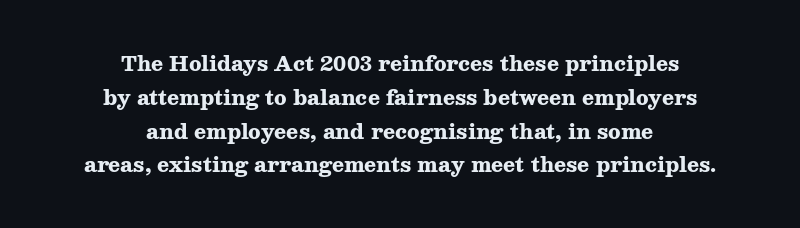
The image shows 20 px bold type, upright; set centered, normal line spacing (1.69x), normal letter spacing, not underlined.
